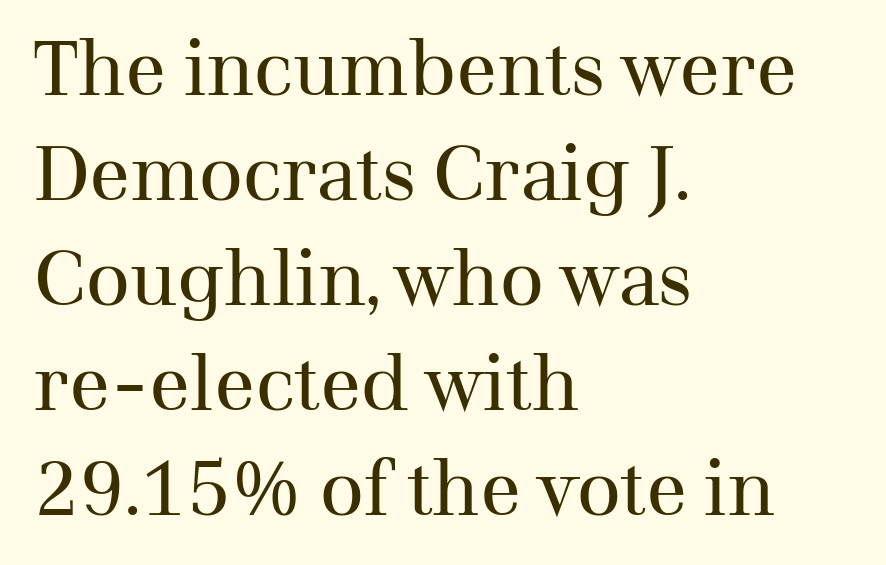
{"serif": "yes", "italic": "no", "bold": "no", "weight": "regular", "width": "normal", "stroke_contrast": "medium", "x_height": "medium", "monospaced": "no", "underline": "no", "align": "left", "line_spacing": "normal", "line_spacing_ratio": 1.38, "letter_spacing": "normal", "letter_spacing_em": 0.0, "glyph_px": 76}
